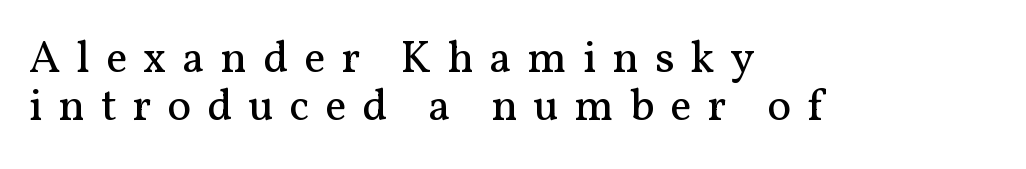
{"serif": "yes", "italic": "no", "bold": "no", "weight": "regular", "width": "normal", "stroke_contrast": "medium", "x_height": "medium", "monospaced": "no", "underline": "no", "align": "left", "line_spacing": "tight", "line_spacing_ratio": 1.06, "letter_spacing": "wide", "letter_spacing_em": 0.35, "glyph_px": 45}
